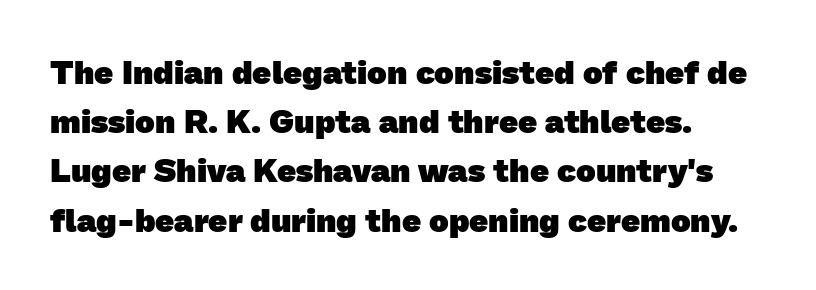
Q: Is the text bold? A: Yes.
Q: Is the typeface a serif or a sans-serif typeface? A: Sans-serif.
Q: Is the text underlined? A: No.
Q: How is the paragraph aligned? A: Left-aligned.
Q: Is the spacing between letters normal or unusually wide? A: Normal.
Q: Is the spacing between lines tight, normal or loose? A: Normal.
Q: Width (condensed, normal, or wide)? A: Normal.
Q: Stroke contrast? A: Low.
Q: x-height? A: Medium.
Q: Monospaced? A: No.
